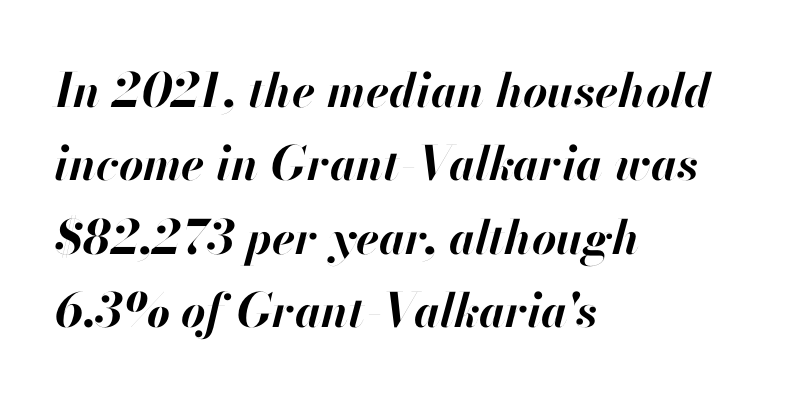
{"italic": "yes", "lean": "right", "slant_degrees": 13, "bold": "yes", "weight": "bold", "width": "normal", "stroke_contrast": "high", "x_height": "small", "monospaced": "no", "underline": "no", "align": "left", "line_spacing": "normal", "line_spacing_ratio": 1.56, "letter_spacing": "normal", "letter_spacing_em": 0.0, "glyph_px": 47}
